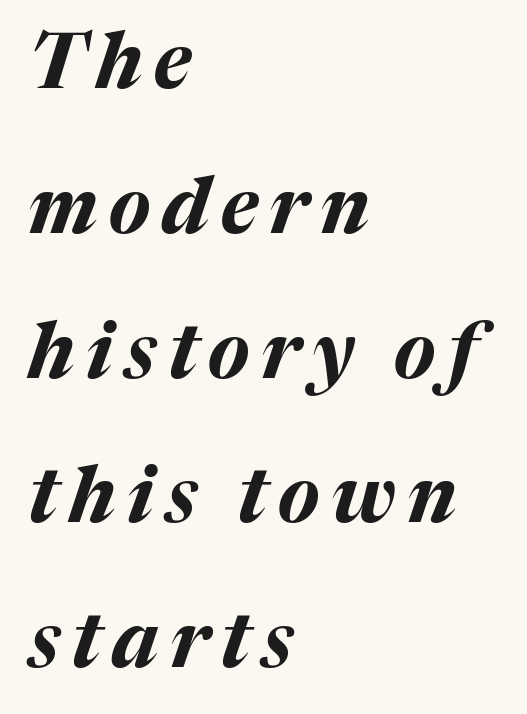
{"italic": "yes", "lean": "right", "slant_degrees": 17, "bold": "yes", "weight": "bold", "width": "normal", "stroke_contrast": "medium", "x_height": "medium", "monospaced": "no", "underline": "no", "align": "left", "line_spacing_ratio": 1.88, "glyph_px": 77}
